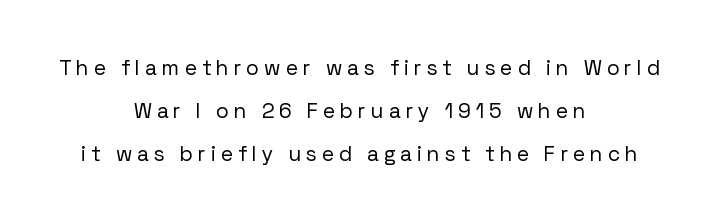
The image shows 21 px text type, upright; set centered, loose line spacing (2.04x), unusually wide letter spacing (+0.25 em), not underlined.
